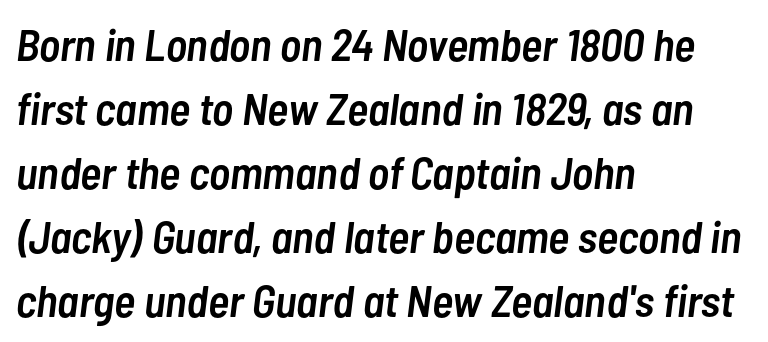
{"italic": "yes", "lean": "right", "slant_degrees": 7, "bold": "semi", "weight": "semibold", "width": "condensed", "stroke_contrast": "low", "x_height": "medium", "monospaced": "no", "underline": "no", "align": "left", "line_spacing": "normal", "line_spacing_ratio": 1.42, "letter_spacing": "normal", "letter_spacing_em": 0.0, "glyph_px": 45}
